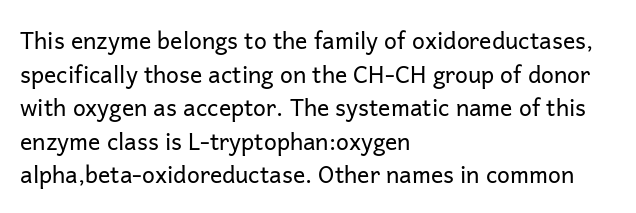
Q: Is the text bold? A: No.
Q: Is the text italic (slanted)? A: No, it is upright.
Q: Is the text underlined? A: No.
Q: How is the paragraph aligned? A: Left-aligned.
Q: Is the spacing between letters normal or unusually wide? A: Normal.
Q: Is the spacing between lines tight, normal or loose? A: Normal.
